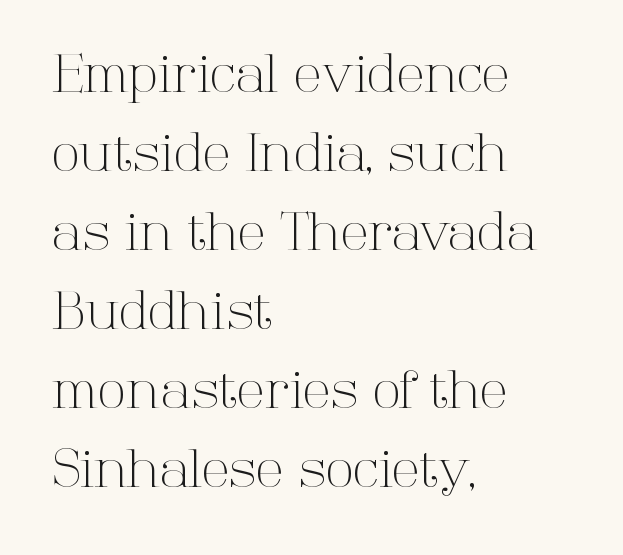
Q: Is the text bold? A: No.
Q: Is the text italic (slanted)? A: No, it is upright.
Q: Is the typeface a serif or a sans-serif typeface? A: Serif.
Q: Is the text underlined? A: No.
Q: How is the paragraph aligned? A: Left-aligned.
Q: Is the spacing between letters normal or unusually wide? A: Normal.
Q: Is the spacing between lines tight, normal or loose? A: Normal.
Q: Width (condensed, normal, or wide)? A: Normal.
Q: Stroke contrast? A: High.
Q: x-height? A: Medium.
Q: Monospaced? A: No.
